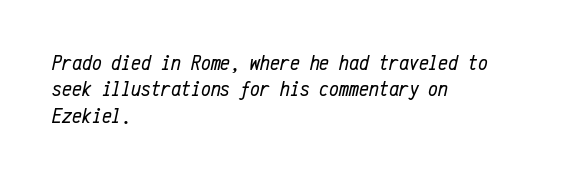
Q: Is the text bold? A: No.
Q: Is the text italic (slanted)? A: Yes, it leans right by about 12 degrees.
Q: Is the text underlined? A: No.
Q: How is the paragraph aligned? A: Left-aligned.
Q: Is the spacing between letters normal or unusually wide? A: Normal.
